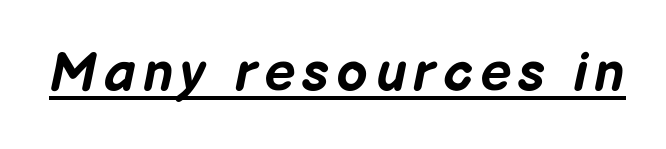
Q: Is the text bold? A: Yes.
Q: Is the text italic (slanted)? A: Yes, it leans right by about 12 degrees.
Q: Is the text underlined? A: Yes.
Q: Width (condensed, normal, or wide)? A: Normal.
Q: Stroke contrast? A: Low.
Q: x-height? A: Medium.
Q: Monospaced? A: No.
